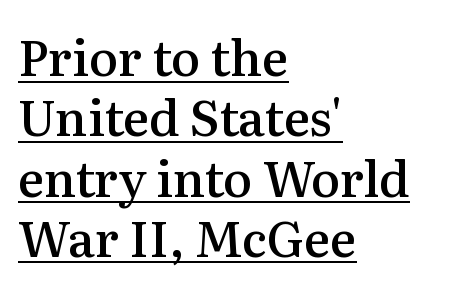
The image shows 49 px semibold serif type, upright; set left-aligned, line spacing 1.23x, normal letter spacing, underlined; medium stroke contrast and a medium x-height.
